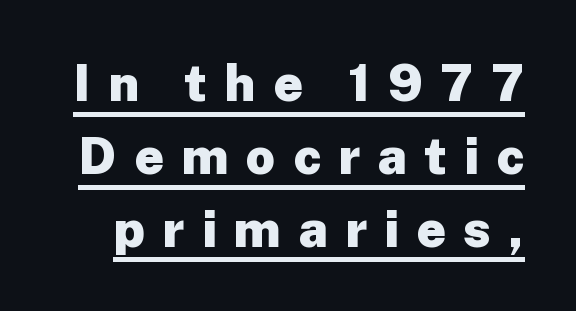
Q: Is the text bold? A: Yes.
Q: Is the text italic (slanted)? A: No, it is upright.
Q: Is the typeface a serif or a sans-serif typeface? A: Sans-serif.
Q: Is the text underlined? A: Yes.
Q: Is the spacing between letters normal or unusually wide? A: Unusually wide.
Q: Is the spacing between lines tight, normal or loose? A: Normal.
Q: Width (condensed, normal, or wide)? A: Normal.
Q: Stroke contrast? A: Low.
Q: x-height? A: Medium.
Q: Monospaced? A: No.
